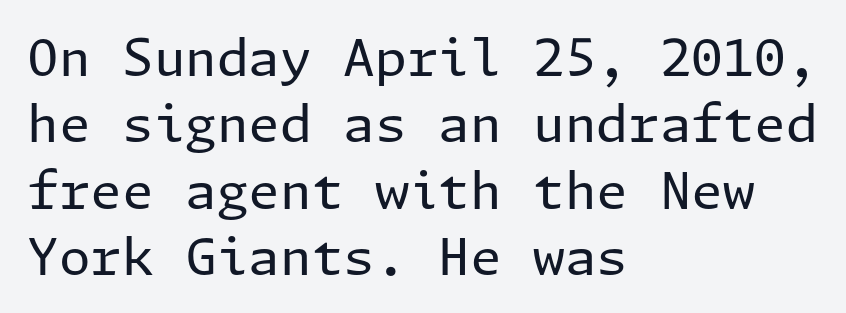
A normal amount of white space separates one row of letters from the next. Clear beneath every line of the passage. Rendered with straight, roman letterforms. Does the type have serifs? No, each stem ends abruptly.
